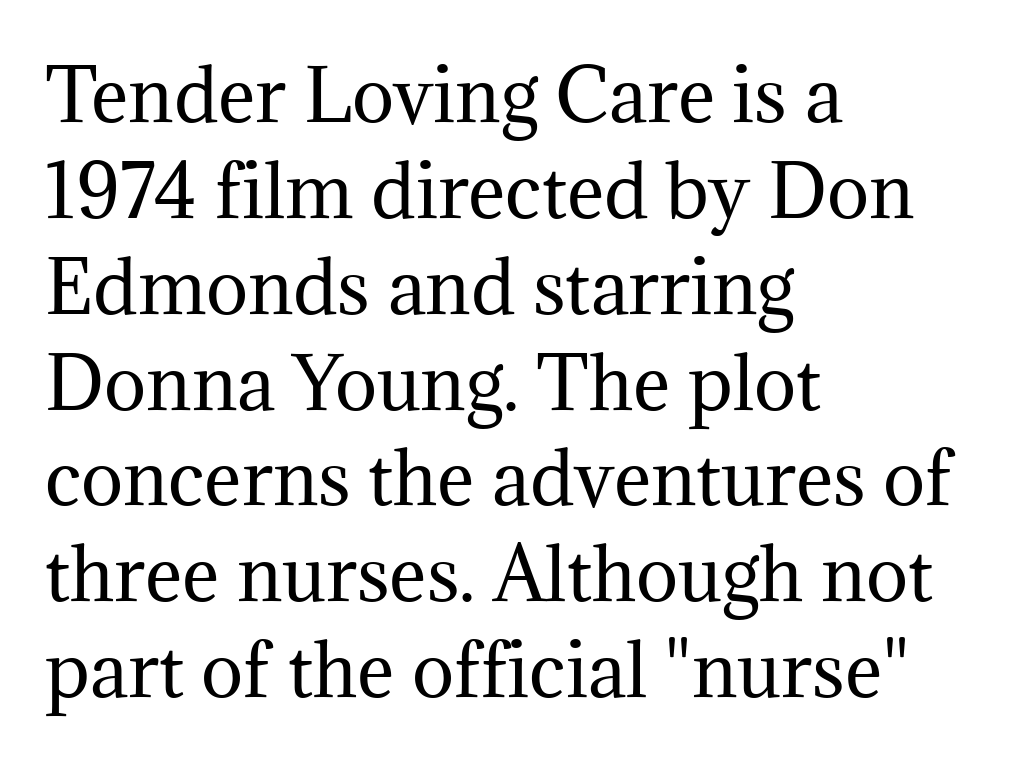
Q: Is the text bold? A: No.
Q: Is the text italic (slanted)? A: No, it is upright.
Q: Is the typeface a serif or a sans-serif typeface? A: Serif.
Q: Is the text underlined? A: No.
Q: How is the paragraph aligned? A: Left-aligned.
Q: Is the spacing between letters normal or unusually wide? A: Normal.
Q: Is the spacing between lines tight, normal or loose? A: Normal.
Q: Width (condensed, normal, or wide)? A: Normal.
Q: Stroke contrast? A: Medium.
Q: x-height? A: Medium.
Q: Monospaced? A: No.
